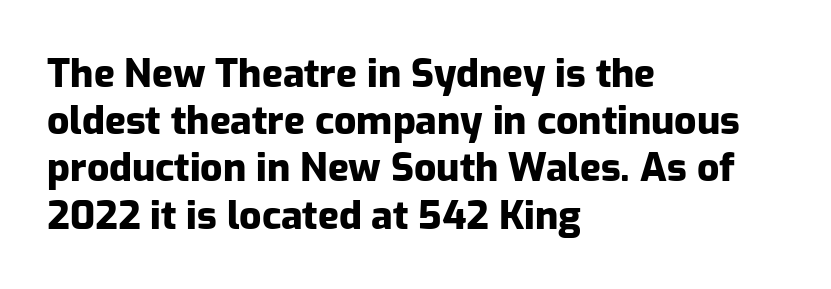
Q: Is the text bold? A: Yes.
Q: Is the text italic (slanted)? A: No, it is upright.
Q: Is the typeface a serif or a sans-serif typeface? A: Sans-serif.
Q: Is the text underlined? A: No.
Q: How is the paragraph aligned? A: Left-aligned.
Q: Is the spacing between letters normal or unusually wide? A: Normal.
Q: Width (condensed, normal, or wide)? A: Normal.
Q: Stroke contrast? A: Low.
Q: x-height? A: Medium.
Q: Monospaced? A: No.
